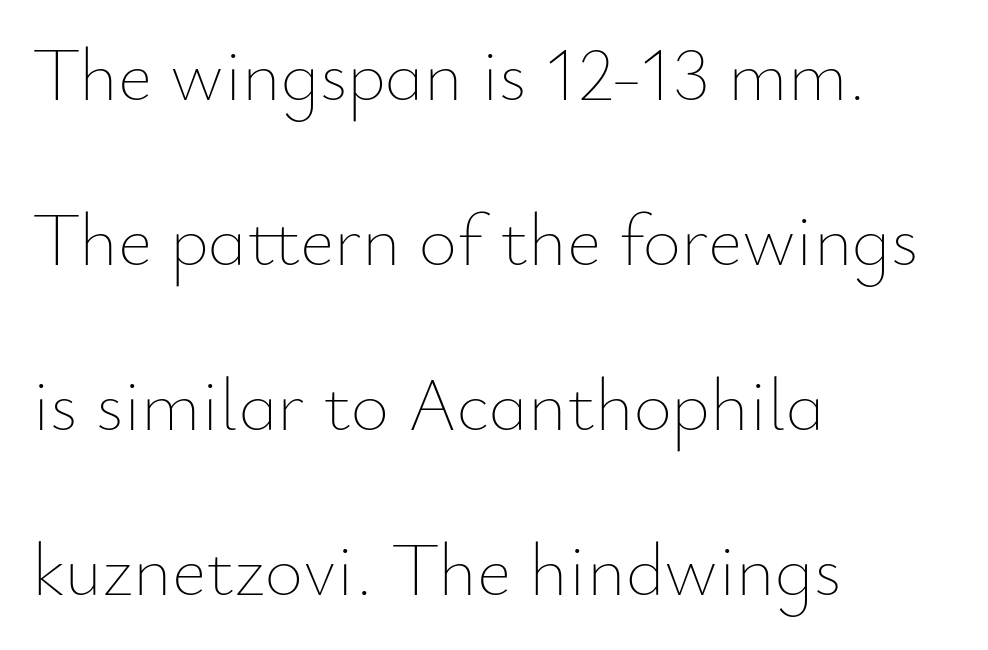
{"italic": "no", "bold": "no", "weight": "thin", "width": "normal", "stroke_contrast": "low", "x_height": "small", "monospaced": "no", "underline": "no", "align": "left", "line_spacing": "loose", "line_spacing_ratio": 2.23, "letter_spacing": "normal", "letter_spacing_em": 0.0, "glyph_px": 74}
